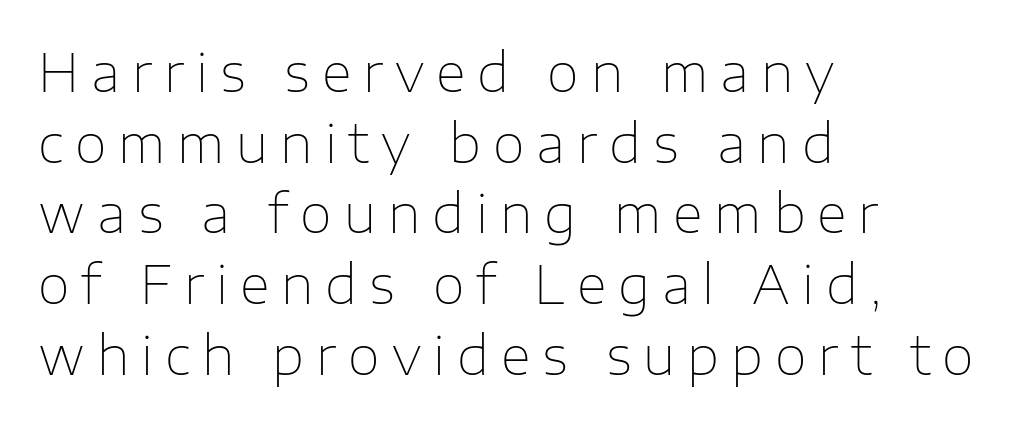
The image shows 52 px thin sans-serif type, upright; set left-aligned, normal line spacing (1.36x), unusually wide letter spacing (+0.23 em), not underlined; low stroke contrast and a medium x-height.
